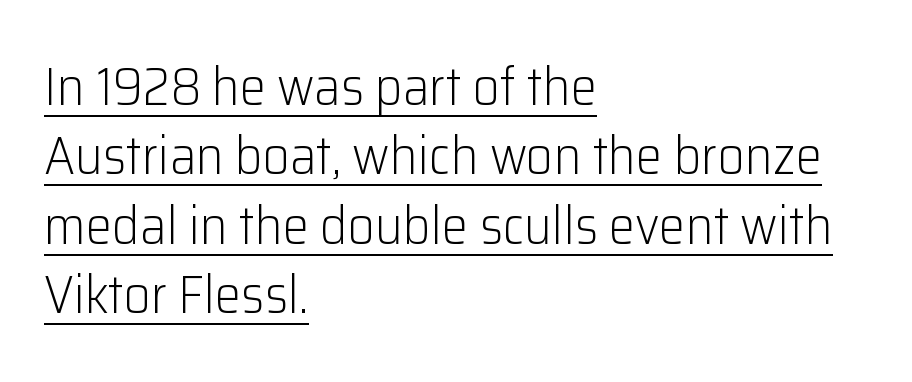
The image shows 53 px light sans-serif type, upright; set left-aligned, normal line spacing (1.31x), normal letter spacing, underlined; low stroke contrast and a medium x-height.
